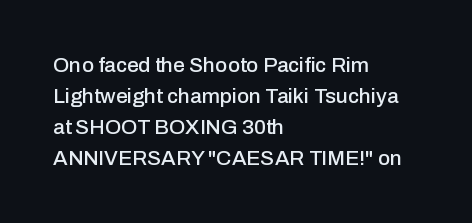
{"italic": "no", "underline": "no", "align": "left", "line_spacing": "normal", "line_spacing_ratio": 1.47, "letter_spacing": "normal", "letter_spacing_em": 0.0, "glyph_px": 21}
